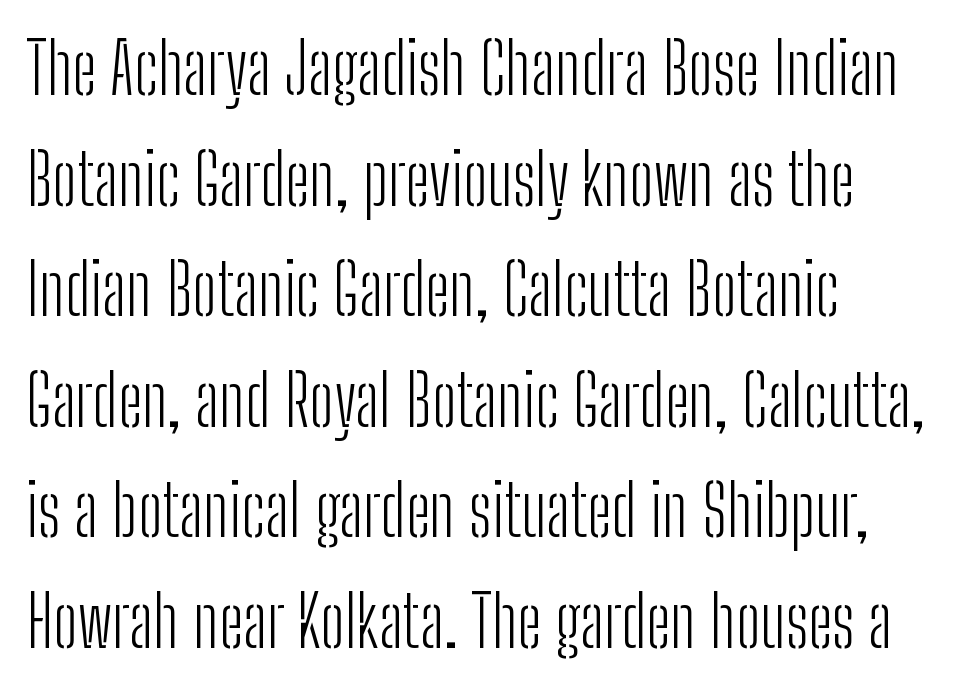
No letter is thick-stroked: the sample isn't bold. Unlike italic type, these characters show no tilt at all. Compared with typical body copy, the letter spacing here is the same. Only glyphs here, with clear space below each row. Think of a printed novel: that variable character pitch is what you see here. Notice how the passage keeps a crisp vertical edge on the left only.
